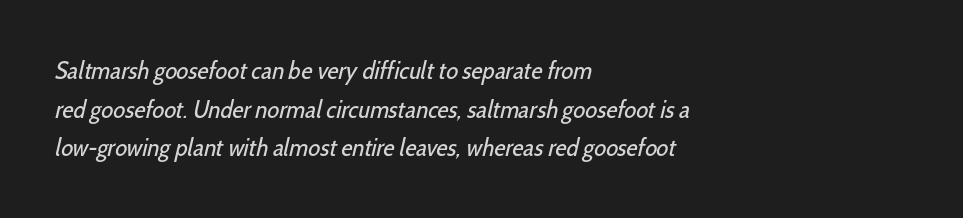
{"bold": "no", "underline": "no", "align": "left", "line_spacing": "normal", "line_spacing_ratio": 1.55, "letter_spacing": "normal", "letter_spacing_em": 0.0, "glyph_px": 25}
